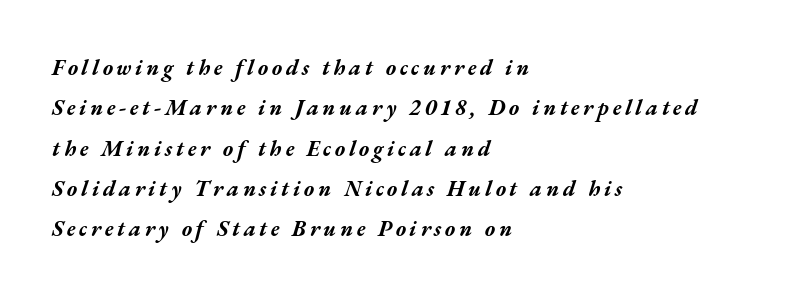
{"italic": "yes", "lean": "right", "slant_degrees": 17, "bold": "yes", "underline": "no", "align": "left", "line_spacing_ratio": 1.83, "glyph_px": 22}
